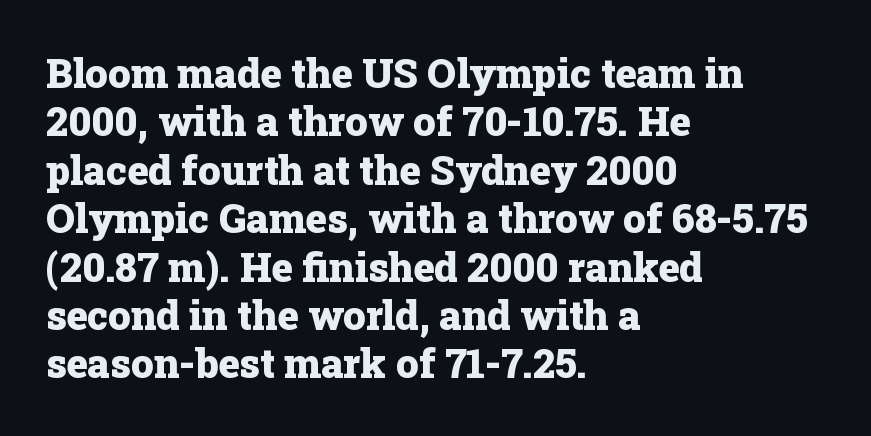
Q: Is the text bold? A: Yes.
Q: Is the text italic (slanted)? A: No, it is upright.
Q: Is the typeface a serif or a sans-serif typeface? A: Serif.
Q: Is the text underlined? A: No.
Q: How is the paragraph aligned? A: Left-aligned.
Q: Is the spacing between letters normal or unusually wide? A: Normal.
Q: Width (condensed, normal, or wide)? A: Normal.
Q: Stroke contrast? A: Low.
Q: x-height? A: Medium.
Q: Monospaced? A: No.
